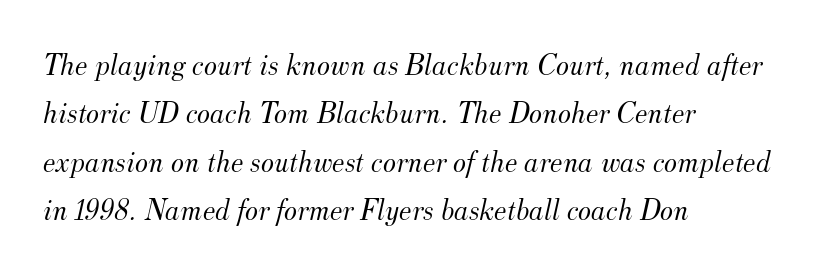
{"serif": "yes", "italic": "yes", "lean": "right", "slant_degrees": 12, "bold": "no", "weight": "light", "width": "normal", "stroke_contrast": "medium", "x_height": "small", "monospaced": "no", "underline": "no", "align": "left", "line_spacing": "normal", "line_spacing_ratio": 1.56, "letter_spacing": "normal", "letter_spacing_em": 0.0, "glyph_px": 31}
